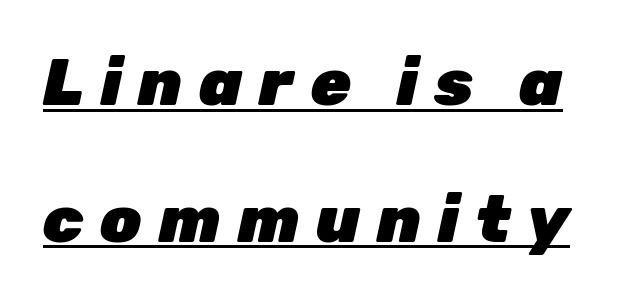
Regarding leading, the lines here are spaced well apart. The passage shown is typed in a proportional face where columns would drift. The axis of the letterforms is tilted away from vertical. Here the glyphs are tracked loosely, breaking word shapes into spaced letters.
